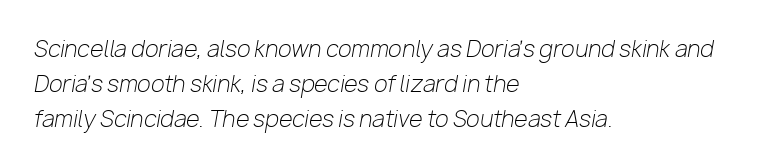
{"italic": "yes", "lean": "right", "slant_degrees": 10, "bold": "no", "underline": "no", "align": "left", "line_spacing": "normal", "line_spacing_ratio": 1.59, "letter_spacing": "normal", "letter_spacing_em": 0.0, "glyph_px": 22}
